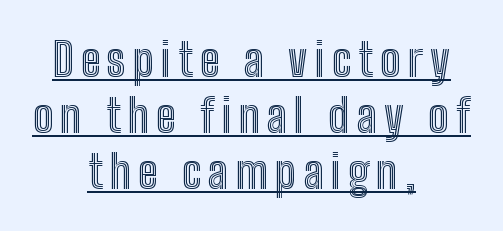
Short and long lines alike share a common midpoint. Note the varied advance widths — an 'i' is clearly narrower than an 'm'. Does the lettering tilt? It doesn't — this is upright. Honestly, the underline is the first thing you notice here.
